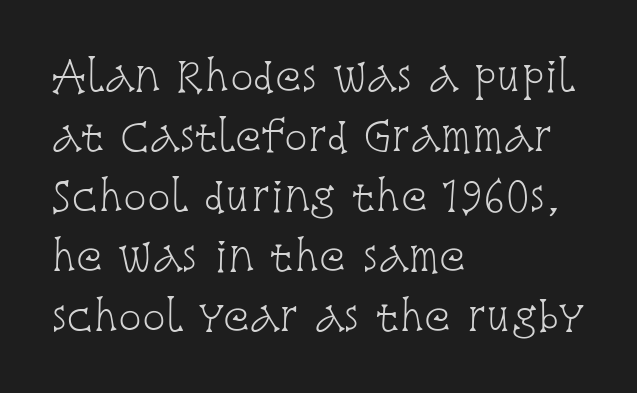
{"serif": "yes", "italic": "no", "bold": "no", "weight": "light", "width": "condensed", "stroke_contrast": "low", "x_height": "large", "monospaced": "no", "underline": "no", "align": "left", "line_spacing": "normal", "line_spacing_ratio": 1.54, "letter_spacing": "normal", "letter_spacing_em": 0.0, "glyph_px": 39}
